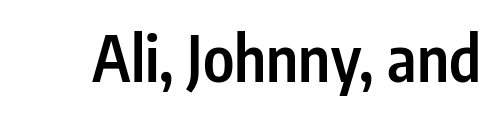
{"serif": "no", "italic": "no", "bold": "semi", "weight": "semibold", "width": "condensed", "stroke_contrast": "low", "x_height": "medium", "monospaced": "no", "underline": "no", "letter_spacing": "normal", "letter_spacing_em": 0.0, "glyph_px": 63}
